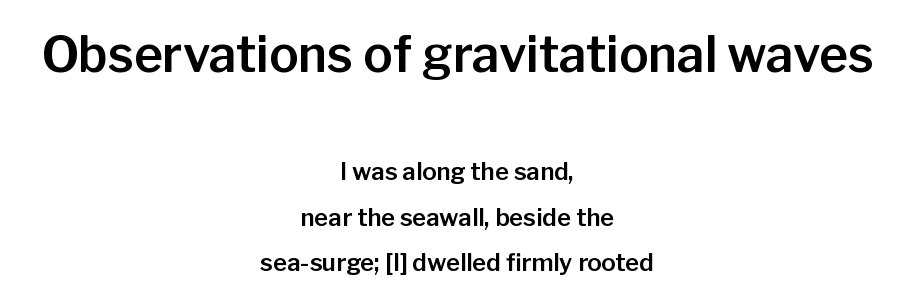
A roman cut, with each character standing at attention. Nobody touched the tracking dial on this one. Clear beneath every line of the passage. The more generous point size was reserved for the upper chunk.
